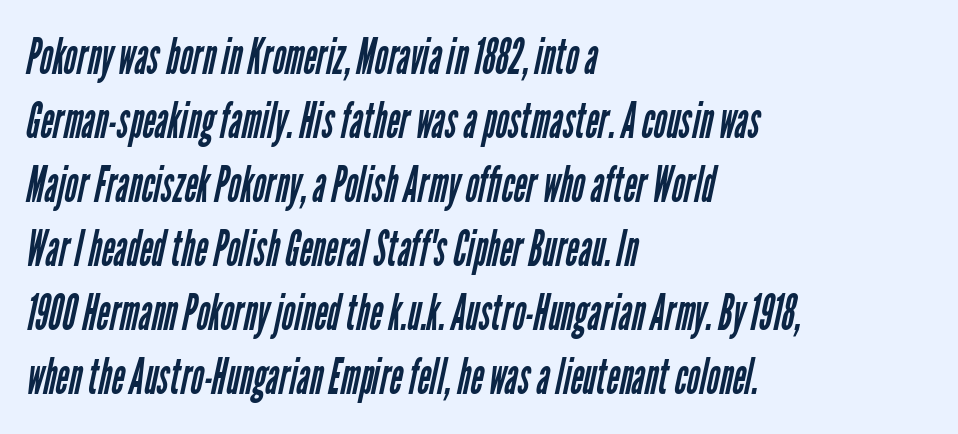
The image shows 50 px regular-weight, condensed sans-serif type; set left-aligned, normal line spacing (1.28x), normal letter spacing, not underlined; low stroke contrast and a medium x-height.
